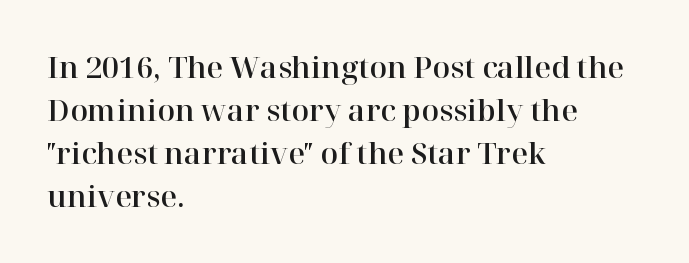
{"serif": "yes", "italic": "no", "width": "normal", "stroke_contrast": "high", "x_height": "medium", "monospaced": "no", "underline": "no", "align": "left", "line_spacing": "normal", "line_spacing_ratio": 1.48, "letter_spacing": "normal", "letter_spacing_em": 0.0, "glyph_px": 29}
